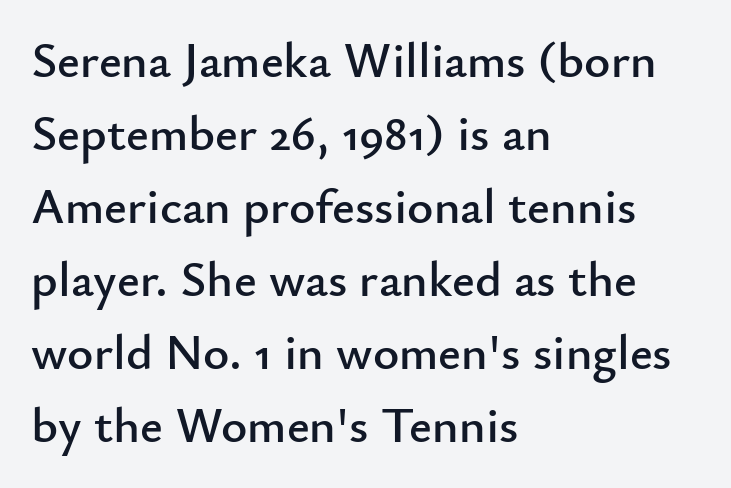
Q: Is the text italic (slanted)? A: No, it is upright.
Q: Is the typeface a serif or a sans-serif typeface? A: Sans-serif.
Q: Is the text underlined? A: No.
Q: How is the paragraph aligned? A: Left-aligned.
Q: Is the spacing between letters normal or unusually wide? A: Normal.
Q: Is the spacing between lines tight, normal or loose? A: Normal.
Q: Width (condensed, normal, or wide)? A: Normal.
Q: Stroke contrast? A: Low.
Q: x-height? A: Small.
Q: Monospaced? A: No.
